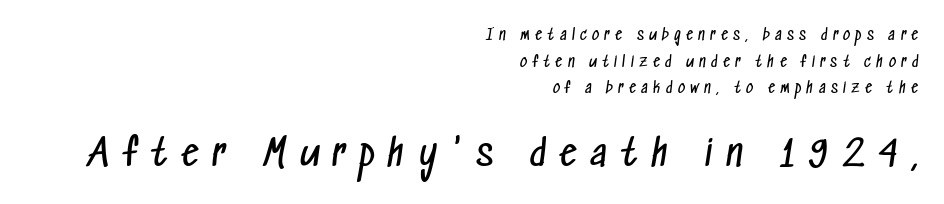
Leading is clearly above the norm, producing a sparse column. Is this a sans? Yes — the strokes have no serifs. Stems here are at most as thick as an everyday book face. Look at the tracking — it's clearly loosened, letters drifting apart. The paragraph shown leans on its right margin. Clear beneath every line of the passage.
